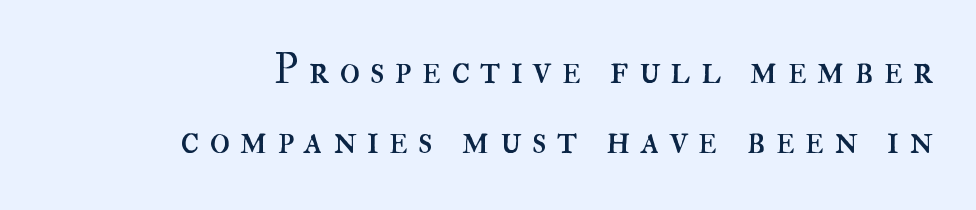
The image shows 42 px regular-weight type, upright; set right-aligned, normal line spacing (1.66x), unusually wide letter spacing (+0.24 em), not underlined; high stroke contrast and a small x-height.
